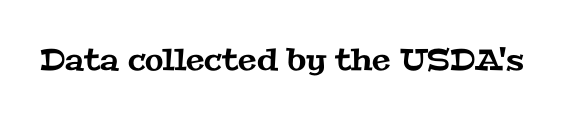
Q: Is the typeface a serif or a sans-serif typeface? A: Serif.
Q: Is the text underlined? A: No.
Q: Is the spacing between letters normal or unusually wide? A: Normal.
Q: Width (condensed, normal, or wide)? A: Wide.
Q: Stroke contrast? A: Medium.
Q: x-height? A: Medium.
Q: Monospaced? A: No.
